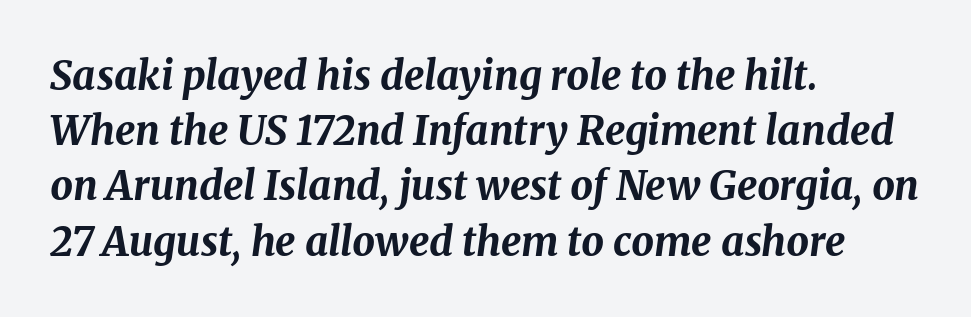
Q: Is the text bold? A: Yes.
Q: Is the text italic (slanted)? A: Yes, it leans right by about 8 degrees.
Q: Is the text underlined? A: No.
Q: How is the paragraph aligned? A: Left-aligned.
Q: Is the spacing between letters normal or unusually wide? A: Normal.
Q: Is the spacing between lines tight, normal or loose? A: Normal.
Q: Width (condensed, normal, or wide)? A: Normal.
Q: Stroke contrast? A: Medium.
Q: x-height? A: Medium.
Q: Monospaced? A: No.
